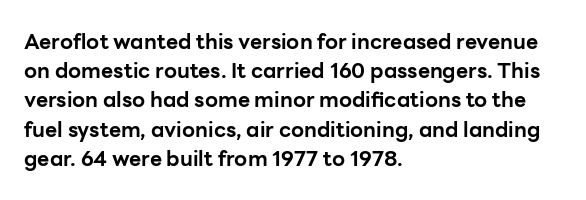
The image shows 21 px bold type, upright; set left-aligned, normal line spacing (1.39x), normal letter spacing, not underlined.
